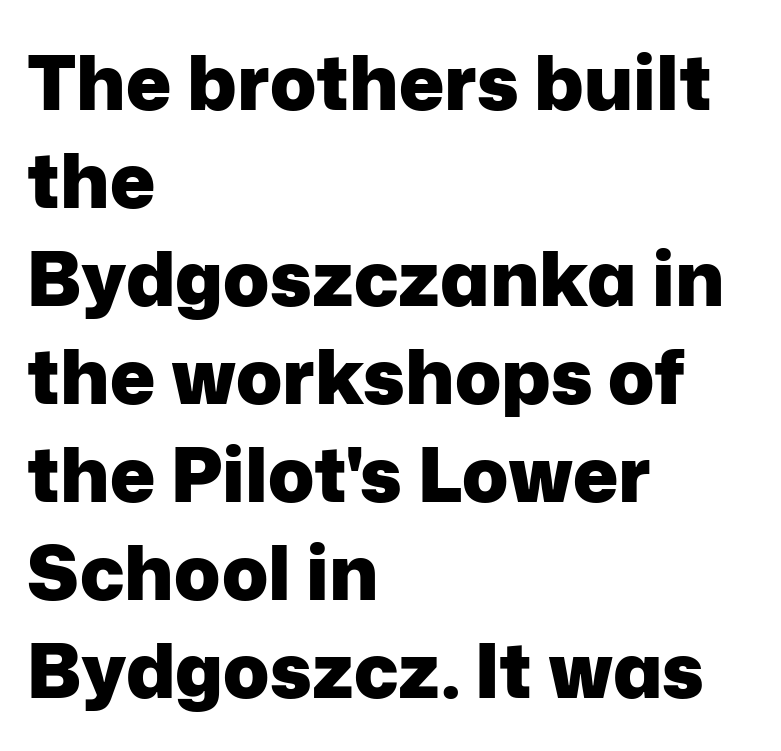
Q: Is the text bold? A: Yes.
Q: Is the text italic (slanted)? A: No, it is upright.
Q: Is the typeface a serif or a sans-serif typeface? A: Sans-serif.
Q: Is the text underlined? A: No.
Q: How is the paragraph aligned? A: Left-aligned.
Q: Is the spacing between letters normal or unusually wide? A: Normal.
Q: Is the spacing between lines tight, normal or loose? A: Normal.
Q: Width (condensed, normal, or wide)? A: Normal.
Q: Stroke contrast? A: Low.
Q: x-height? A: Medium.
Q: Monospaced? A: No.
